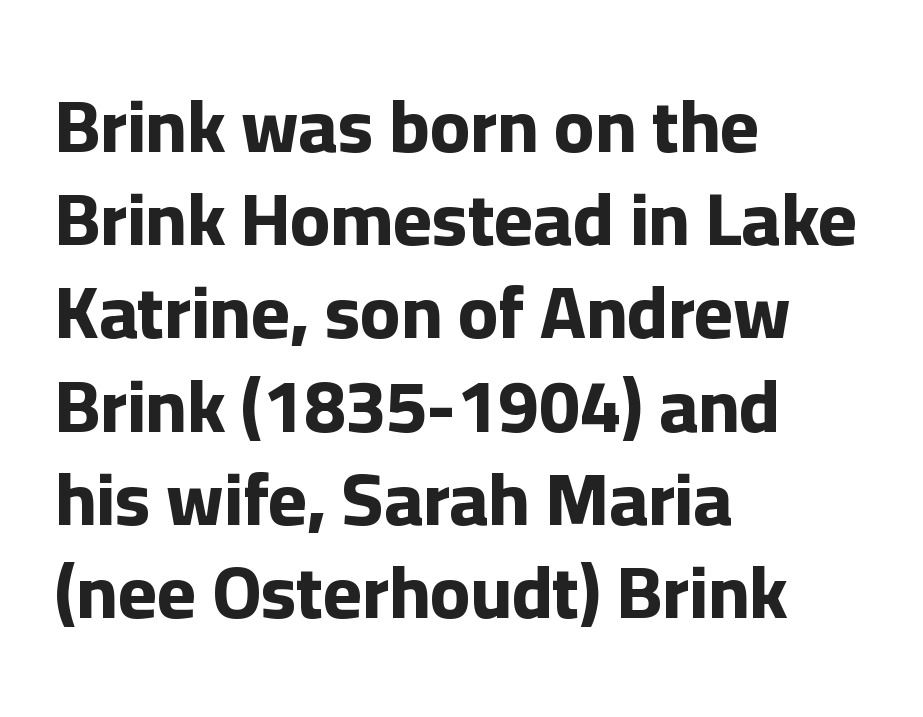
Q: Is the text bold? A: Yes.
Q: Is the text italic (slanted)? A: No, it is upright.
Q: Is the typeface a serif or a sans-serif typeface? A: Sans-serif.
Q: Is the text underlined? A: No.
Q: How is the paragraph aligned? A: Left-aligned.
Q: Is the spacing between letters normal or unusually wide? A: Normal.
Q: Is the spacing between lines tight, normal or loose? A: Normal.
Q: Width (condensed, normal, or wide)? A: Normal.
Q: Stroke contrast? A: Low.
Q: x-height? A: Medium.
Q: Monospaced? A: No.
